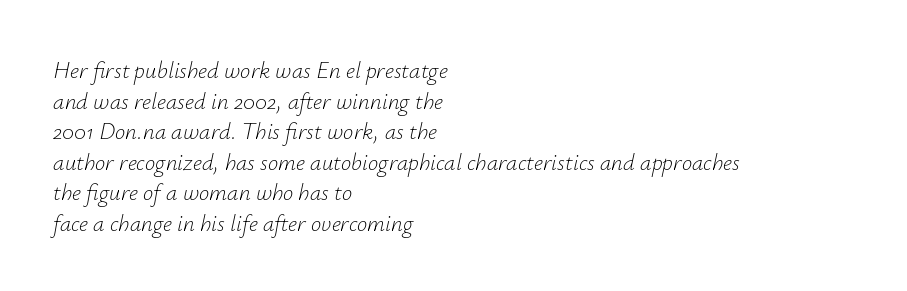
{"italic": "yes", "lean": "right", "slant_degrees": 12, "bold": "no", "underline": "no", "align": "left", "line_spacing": "normal", "line_spacing_ratio": 1.33, "letter_spacing": "normal", "letter_spacing_em": 0.0, "glyph_px": 23}
